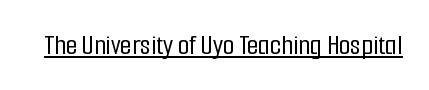
Q: Is the text italic (slanted)? A: No, it is upright.
Q: Is the typeface a serif or a sans-serif typeface? A: Sans-serif.
Q: Is the text underlined? A: Yes.
Q: Is the spacing between letters normal or unusually wide? A: Normal.
Q: Width (condensed, normal, or wide)? A: Condensed.
Q: Stroke contrast? A: Low.
Q: x-height? A: Medium.
Q: Monospaced? A: No.
